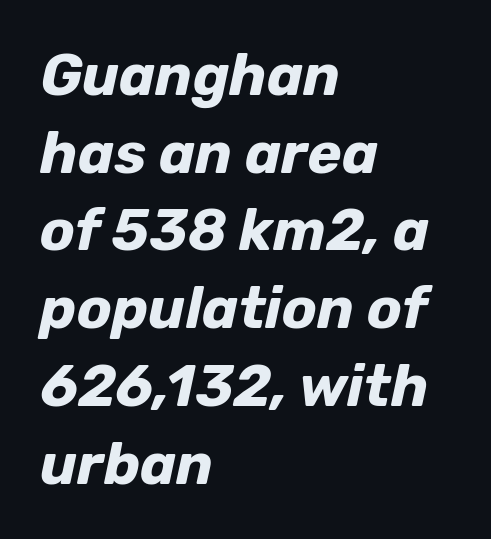
{"italic": "yes", "lean": "right", "slant_degrees": 12, "bold": "yes", "weight": "bold", "width": "normal", "stroke_contrast": "low", "x_height": "medium", "monospaced": "no", "underline": "no", "align": "left", "line_spacing": "normal", "line_spacing_ratio": 1.34, "letter_spacing": "normal", "letter_spacing_em": 0.0, "glyph_px": 58}
